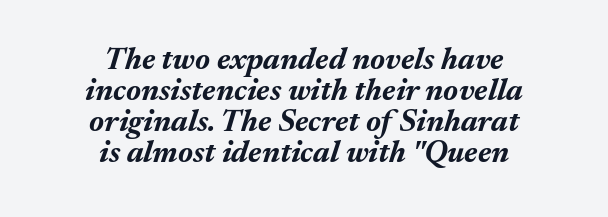
Q: Is the text bold? A: Yes.
Q: Is the text italic (slanted)? A: Yes, it leans right by about 17 degrees.
Q: Is the text underlined? A: No.
Q: How is the paragraph aligned? A: Centered.
Q: Is the spacing between letters normal or unusually wide? A: Normal.
Q: Is the spacing between lines tight, normal or loose? A: Tight.
Q: Width (condensed, normal, or wide)? A: Normal.
Q: Stroke contrast? A: Medium.
Q: x-height? A: Medium.
Q: Monospaced? A: No.
